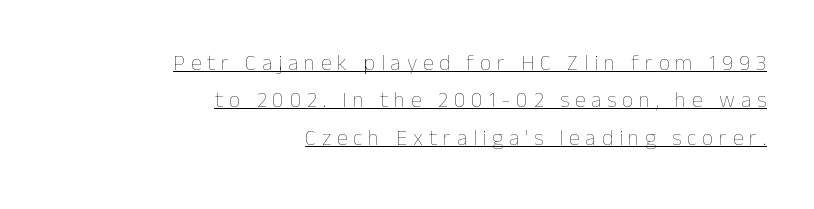
The image shows 22 px text type, upright; set right-aligned, normal line spacing (1.7x), unusually wide letter spacing (+0.26 em), underlined.
